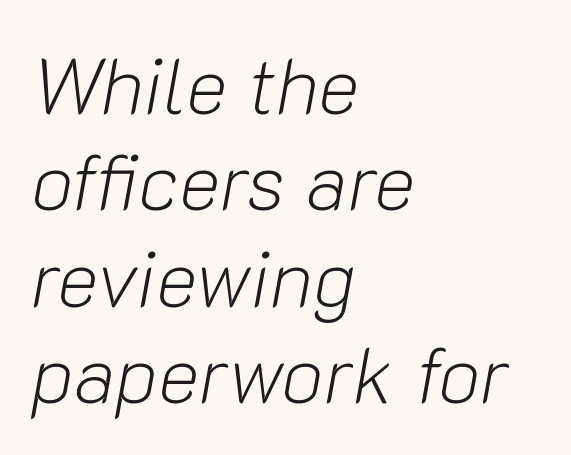
Q: Is the text bold? A: No.
Q: Is the text italic (slanted)? A: Yes, it leans right by about 10 degrees.
Q: Is the text underlined? A: No.
Q: How is the paragraph aligned? A: Left-aligned.
Q: Is the spacing between letters normal or unusually wide? A: Normal.
Q: Width (condensed, normal, or wide)? A: Normal.
Q: Stroke contrast? A: Low.
Q: x-height? A: Medium.
Q: Monospaced? A: No.
